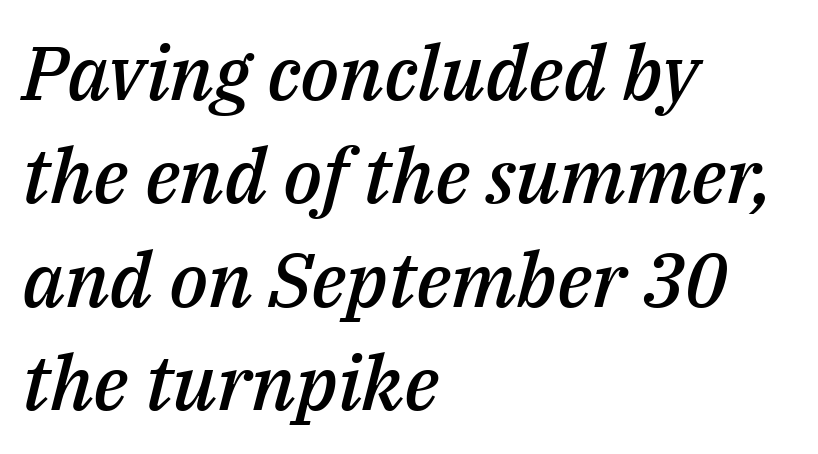
The image shows 76 px semibold type, italic (leaning right); set left-aligned, normal line spacing (1.36x), normal letter spacing, not underlined; medium stroke contrast and a medium x-height.
